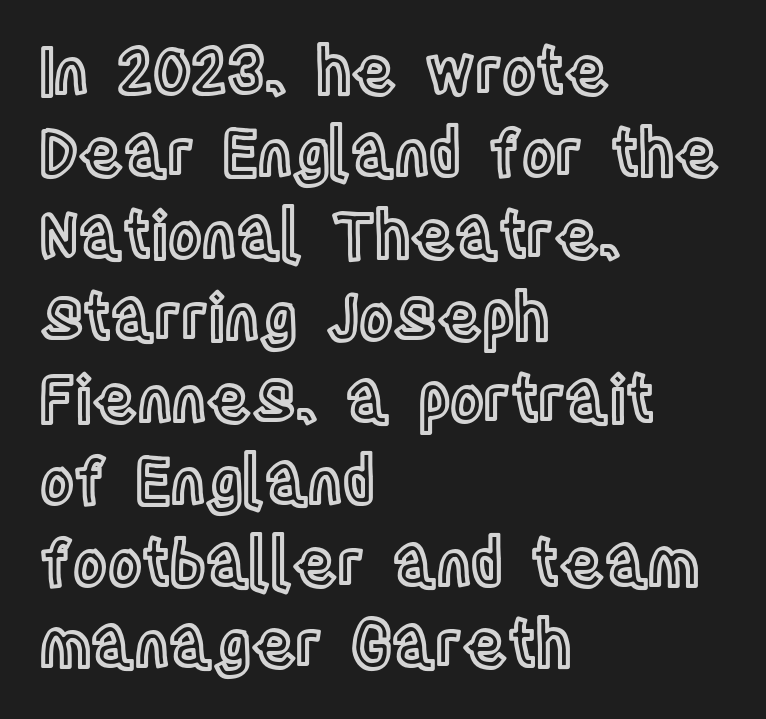
{"italic": "no", "width": "condensed", "x_height": "large", "monospaced": "no", "underline": "no", "align": "left", "line_spacing": "normal", "line_spacing_ratio": 1.28, "letter_spacing": "normal", "letter_spacing_em": 0.0, "glyph_px": 64}
